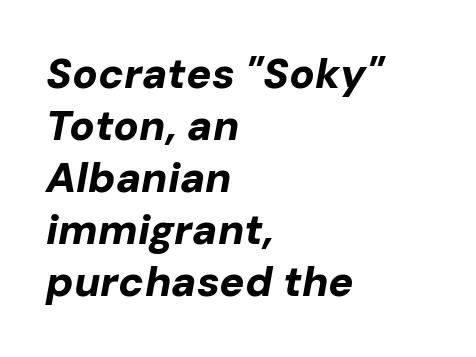
A typesetter would mark this as italic. In terms of weight, the rendering is a true, heavy bold. Quick note: underline off. The ragged edge is on the right, which tells us the setting is flush left. Think of a printed novel: that variable character pitch is what you see here.
